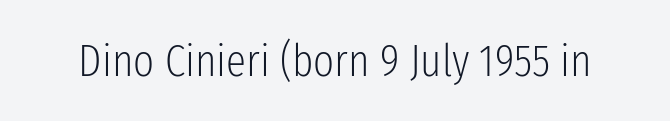
Q: Is the text bold? A: No.
Q: Is the text italic (slanted)? A: No, it is upright.
Q: Is the typeface a serif or a sans-serif typeface? A: Sans-serif.
Q: Is the text underlined? A: No.
Q: Is the spacing between letters normal or unusually wide? A: Normal.
Q: Width (condensed, normal, or wide)? A: Condensed.
Q: Stroke contrast? A: Low.
Q: x-height? A: Medium.
Q: Monospaced? A: No.
